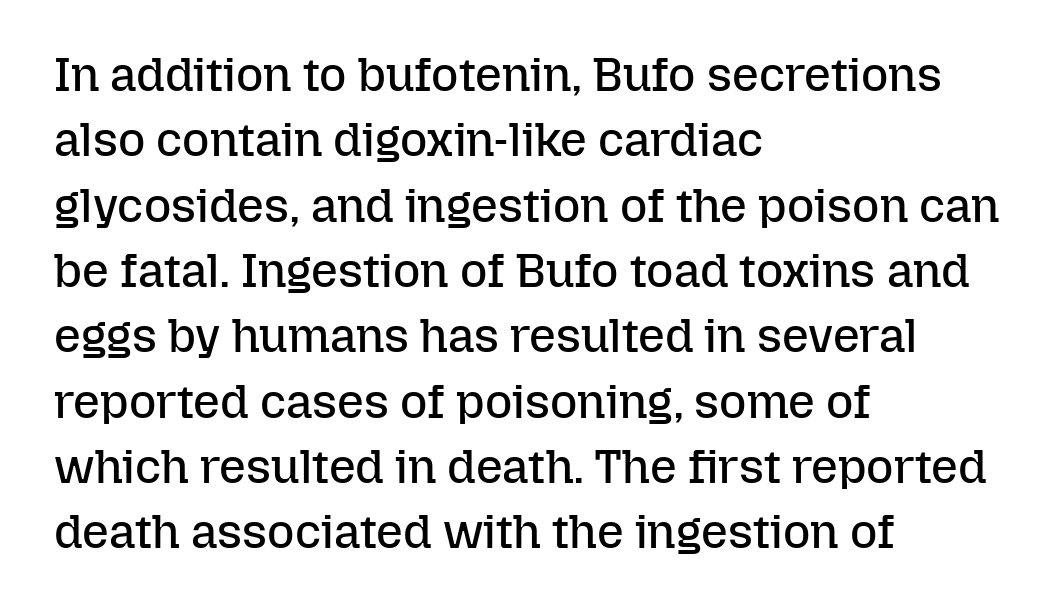
{"italic": "no", "bold": "no", "weight": "regular", "width": "normal", "stroke_contrast": "low", "x_height": "medium", "monospaced": "no", "underline": "no", "align": "left", "line_spacing": "normal", "line_spacing_ratio": 1.39, "letter_spacing": "normal", "letter_spacing_em": 0.0, "glyph_px": 47}
